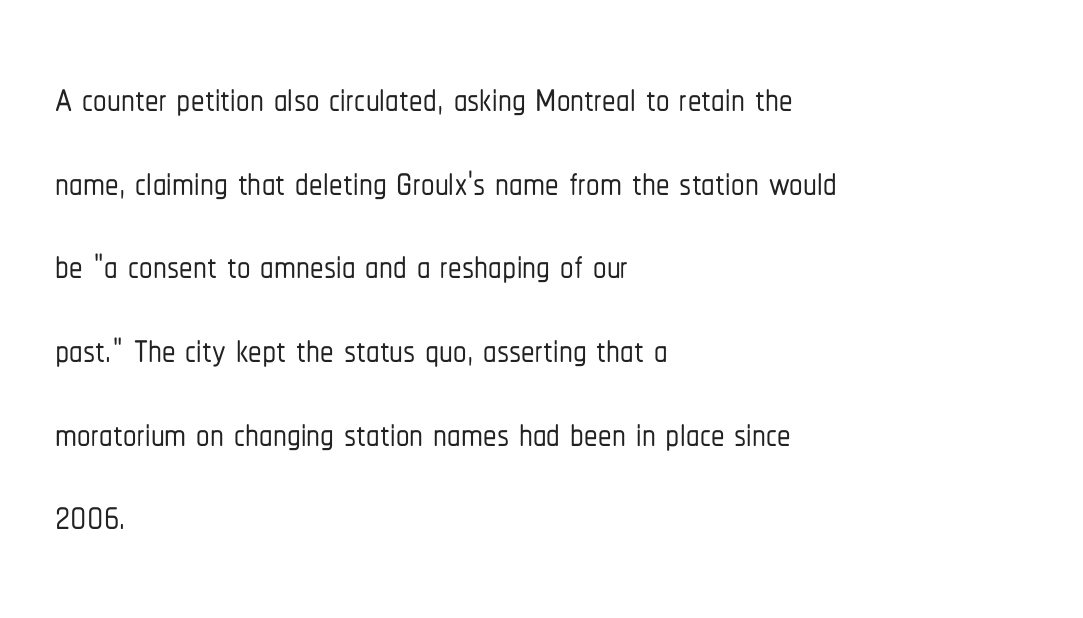
Q: Is the text italic (slanted)? A: No, it is upright.
Q: Is the typeface a serif or a sans-serif typeface? A: Sans-serif.
Q: Is the text underlined? A: No.
Q: How is the paragraph aligned? A: Left-aligned.
Q: Is the spacing between letters normal or unusually wide? A: Normal.
Q: Is the spacing between lines tight, normal or loose? A: Normal.
Q: Width (condensed, normal, or wide)? A: Condensed.
Q: Stroke contrast? A: Low.
Q: x-height? A: Medium.
Q: Monospaced? A: No.
